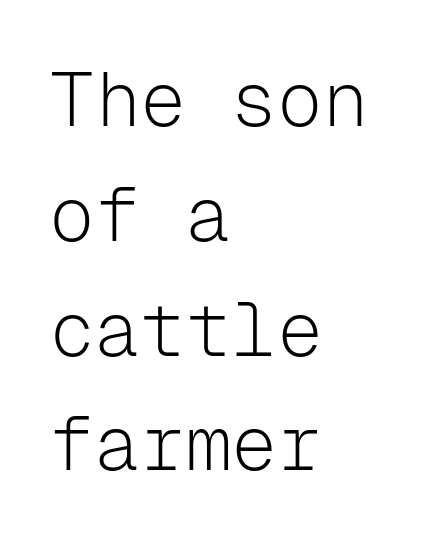
Q: Is the text bold? A: No.
Q: Is the text italic (slanted)? A: No, it is upright.
Q: Is the typeface a serif or a sans-serif typeface? A: Sans-serif.
Q: Is the text underlined? A: No.
Q: How is the paragraph aligned? A: Left-aligned.
Q: Is the spacing between letters normal or unusually wide? A: Normal.
Q: Is the spacing between lines tight, normal or loose? A: Normal.
Q: Width (condensed, normal, or wide)? A: Normal.
Q: Stroke contrast? A: Low.
Q: x-height? A: Medium.
Q: Monospaced? A: Yes.
